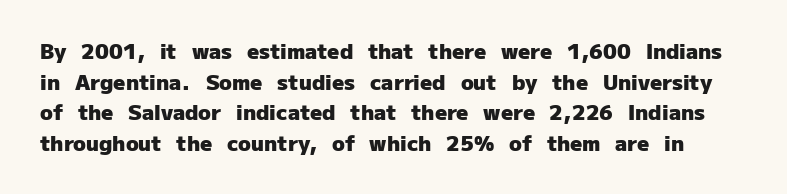
Q: Is the text bold? A: Yes.
Q: Is the text italic (slanted)? A: No, it is upright.
Q: Is the text underlined? A: No.
Q: Is the spacing between letters normal or unusually wide? A: Normal.
Q: Is the spacing between lines tight, normal or loose? A: Normal.
